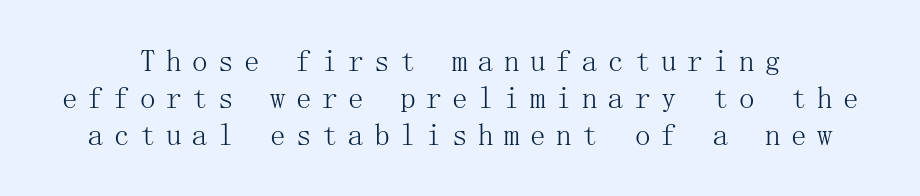
Q: Is the text bold? A: No.
Q: Is the text italic (slanted)? A: No, it is upright.
Q: Is the typeface a serif or a sans-serif typeface? A: Serif.
Q: Is the text underlined? A: No.
Q: Is the spacing between letters normal or unusually wide? A: Unusually wide.
Q: Width (condensed, normal, or wide)? A: Normal.
Q: Stroke contrast? A: Medium.
Q: x-height? A: Medium.
